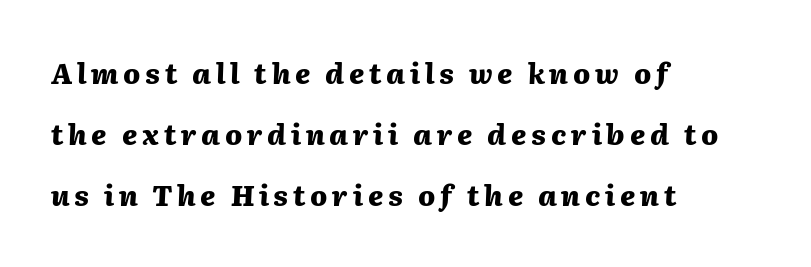
The image shows 28 px heavy type, italic (leaning right); set left-aligned, loose line spacing (2.18x), not underlined; medium stroke contrast and a medium x-height.
